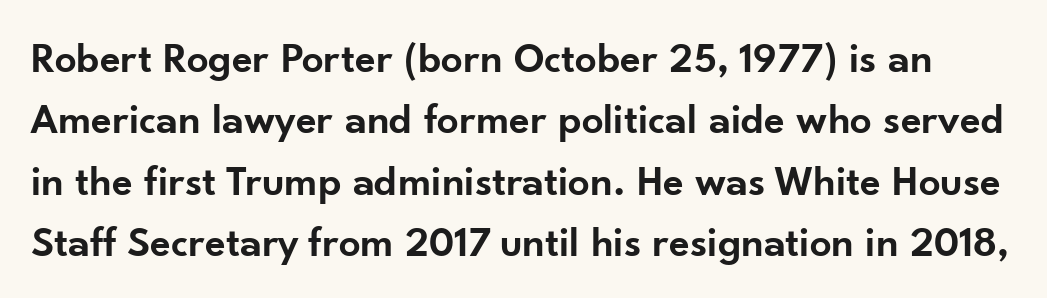
In terms of letterspacing, this is plain default setting. The specimen omits any rule beneath the text block's lines. Each letter keeps its own natural width here, so spacing adapts to shape. Tall strokes in this sample are plumb rather than angled. A somewhat darkened texture: the type is semibold rather than bold.
